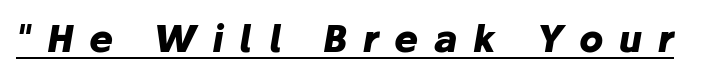
Q: Is the text bold? A: Yes.
Q: Is the text italic (slanted)? A: Yes, it leans right by about 10 degrees.
Q: Is the text underlined? A: Yes.
Q: Is the spacing between letters normal or unusually wide? A: Unusually wide.
Q: Width (condensed, normal, or wide)? A: Normal.
Q: Stroke contrast? A: Low.
Q: x-height? A: Medium.
Q: Monospaced? A: No.
